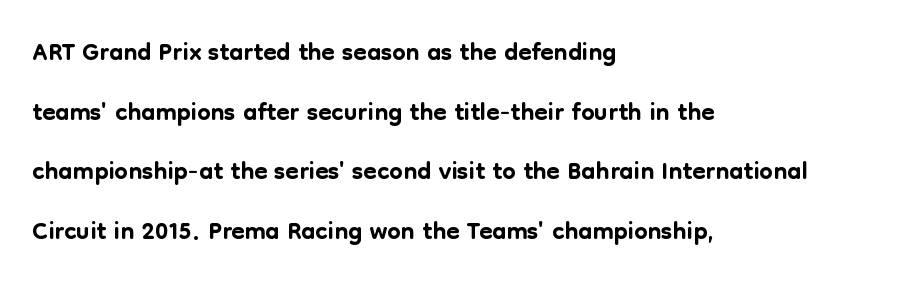
The image shows 38 px sans-serif type, upright; set left-aligned, normal line spacing (1.57x), normal letter spacing, not underlined; low stroke contrast and a medium x-height.
